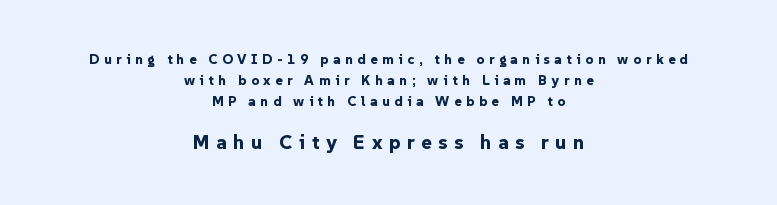
Q: Is the text bold? A: Yes.
Q: Is the text italic (slanted)? A: No, it is upright.
Q: Is the text underlined? A: No.
Q: How is the paragraph aligned? A: Centered.
Q: Is the spacing between letters normal or unusually wide? A: Unusually wide.
Q: Is the spacing between lines tight, normal or loose? A: Normal.
Q: Which block of text is set in a larger size, the first (top) or the second (bottom)? A: The second (bottom) one.
